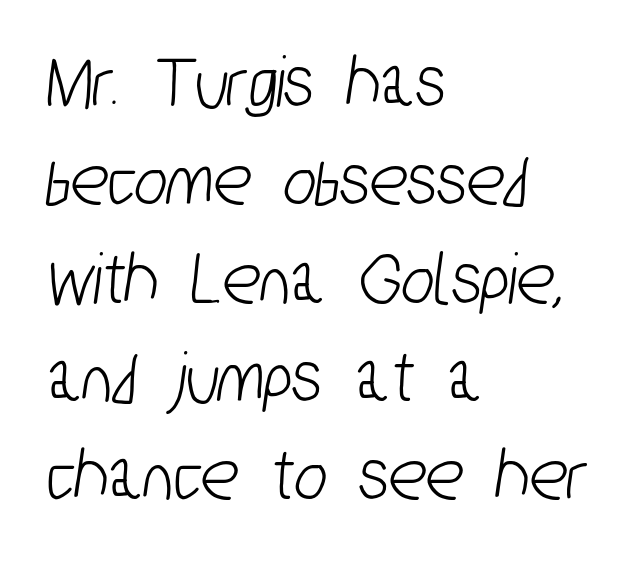
Q: Is the typeface a serif or a sans-serif typeface? A: Sans-serif.
Q: Is the text underlined? A: No.
Q: How is the paragraph aligned? A: Left-aligned.
Q: Is the spacing between letters normal or unusually wide? A: Normal.
Q: Is the spacing between lines tight, normal or loose? A: Normal.
Q: Width (condensed, normal, or wide)? A: Condensed.
Q: Stroke contrast? A: Low.
Q: x-height? A: Medium.
Q: Monospaced? A: No.
